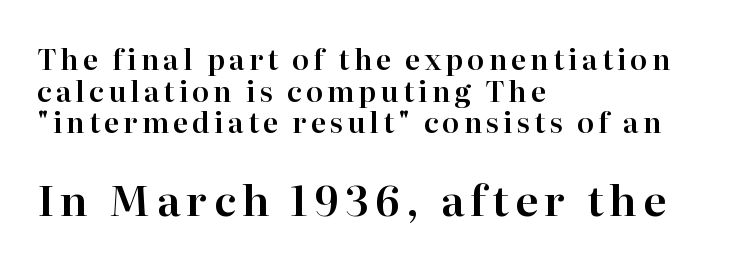
The image shows 42 px serif type, upright; set left-aligned, tight line spacing (1.13x), not underlined; the second (bottom) block is 1.5x larger; high stroke contrast and a medium x-height.
